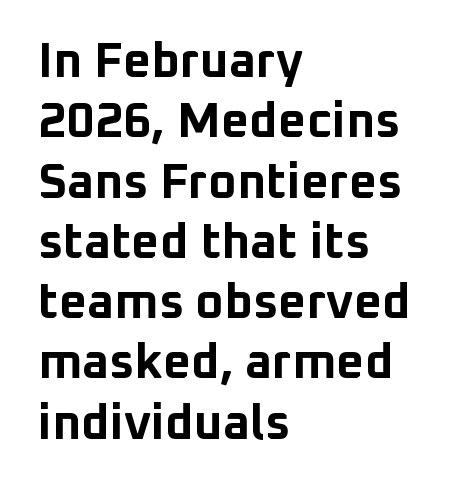
Quick note: underline off. The text was rendered using a sans face with plain stroke endings. Caption: bold face, heavy strokes. Inter-character spacing is left at the font's built-in metrics.
